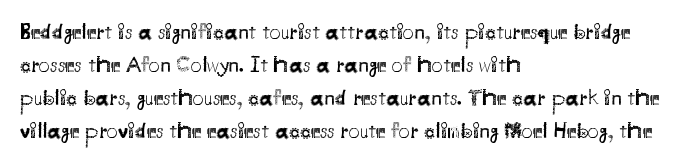
The image shows 22 px text type, upright; set left-aligned, normal line spacing (1.5x), normal letter spacing, not underlined.
